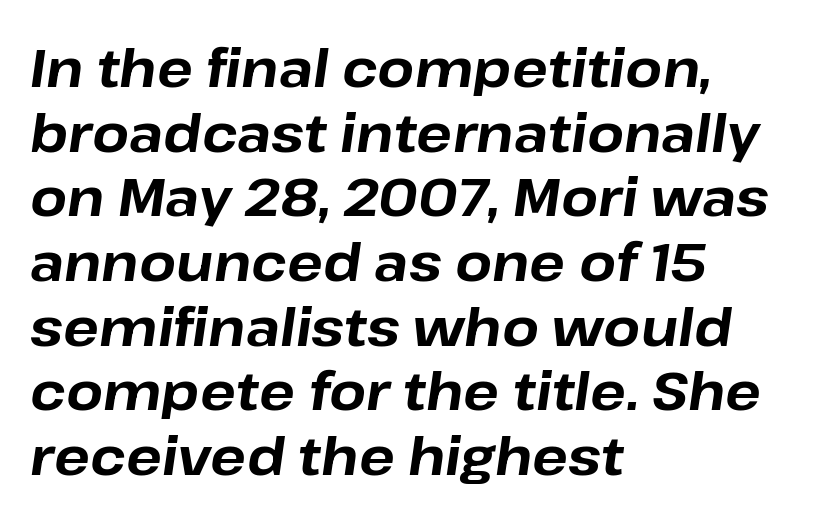
The image shows 53 px bold type, italic (leaning right); set left-aligned, line spacing 1.22x, normal letter spacing, not underlined; low stroke contrast and a medium x-height.
